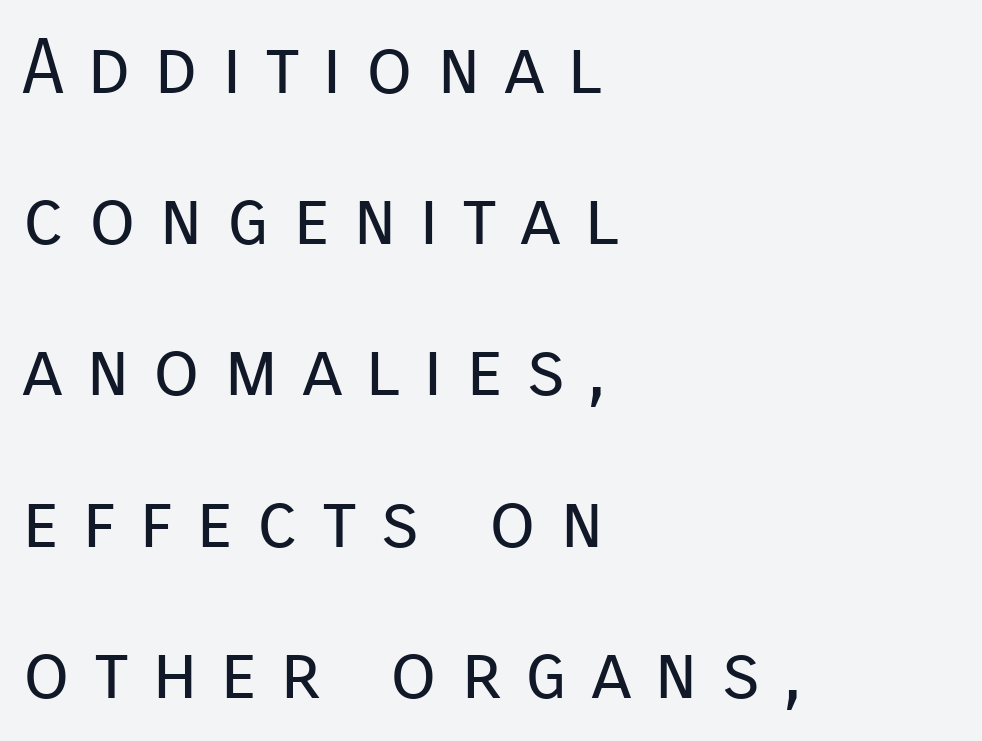
Q: Is the text bold? A: No.
Q: Is the text italic (slanted)? A: No, it is upright.
Q: Is the typeface a serif or a sans-serif typeface? A: Sans-serif.
Q: Is the text underlined? A: No.
Q: How is the paragraph aligned? A: Left-aligned.
Q: Is the spacing between letters normal or unusually wide? A: Unusually wide.
Q: Is the spacing between lines tight, normal or loose? A: Loose.
Q: Width (condensed, normal, or wide)? A: Normal.
Q: Stroke contrast? A: Low.
Q: x-height? A: Medium.
Q: Monospaced? A: No.
